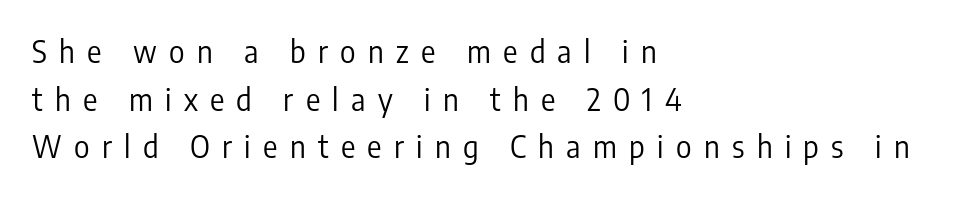
Think standard paragraph weight, or any step lighter than that. Ordinary non-slanted type is in use. Has an underline been added? It has not. The letters advance in unequal steps, a hallmark of proportional type. Honestly, the letter spacing is so wide it's the main thing you notice.
